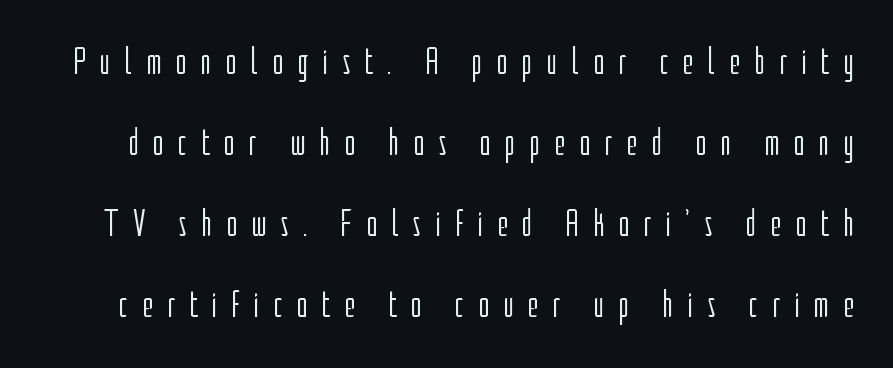
Heaviness? Minimal to ordinary, like unemphasized prose. The lettering stays uniformly vertical, giving the passage a roman look. The passage shown stacks its lines with a broad gap. Unlike a traditional serif, this face leaves its strokes unadorned. The rendering uses natural spacing where letterforms have individual widths.
